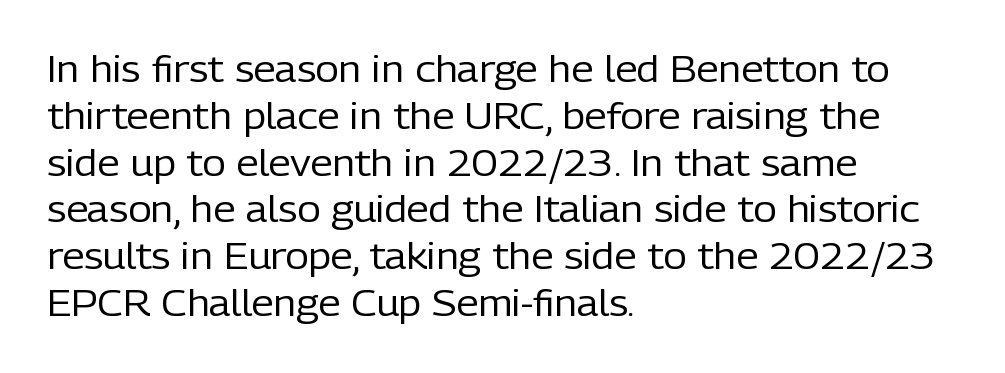
{"serif": "no", "italic": "no", "bold": "no", "weight": "regular", "width": "normal", "stroke_contrast": "low", "x_height": "medium", "monospaced": "no", "underline": "no", "align": "left", "line_spacing": "normal", "line_spacing_ratio": 1.3, "letter_spacing": "normal", "letter_spacing_em": 0.0, "glyph_px": 36}
